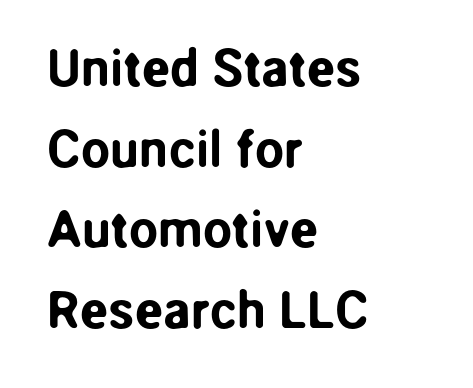
Q: Is the text italic (slanted)? A: No, it is upright.
Q: Is the typeface a serif or a sans-serif typeface? A: Sans-serif.
Q: Is the text underlined? A: No.
Q: How is the paragraph aligned? A: Left-aligned.
Q: Is the spacing between letters normal or unusually wide? A: Normal.
Q: Is the spacing between lines tight, normal or loose? A: Normal.
Q: Width (condensed, normal, or wide)? A: Normal.
Q: Stroke contrast? A: Low.
Q: x-height? A: Medium.
Q: Monospaced? A: No.
